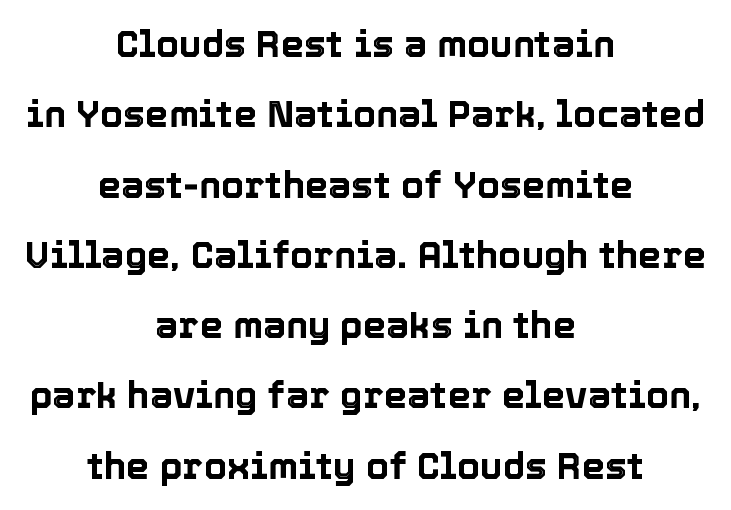
Q: Is the text italic (slanted)? A: No, it is upright.
Q: Is the text underlined? A: No.
Q: How is the paragraph aligned? A: Centered.
Q: Is the spacing between letters normal or unusually wide? A: Normal.
Q: Is the spacing between lines tight, normal or loose? A: Loose.
Q: Width (condensed, normal, or wide)? A: Normal.
Q: x-height? A: Medium.
Q: Monospaced? A: No.
